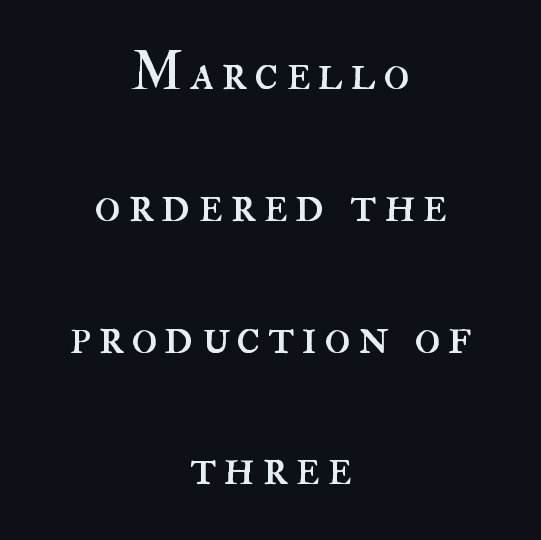
This sample has the flowing, uneven cadence of proportional lettering. The type sits square on the baseline with zero lean. Notice how the passage keeps no hard edge, just a central spine. Ink coverage per letter is moderate at most. The space beneath each line is pristine and unruled. Regarding leading, the lines here are spaced well apart.
